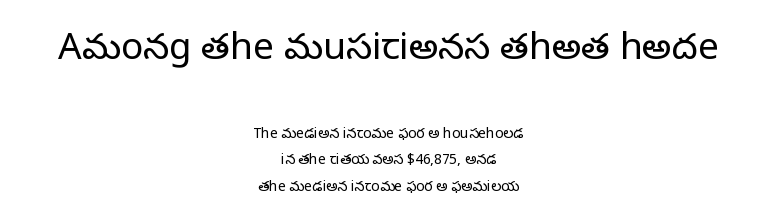
The image shows 37 px regular-weight serif type, upright; set centered, loose line spacing (1.9x), normal letter spacing, not underlined; the first (top) block is 2.64x larger; low stroke contrast and a large x-height.
